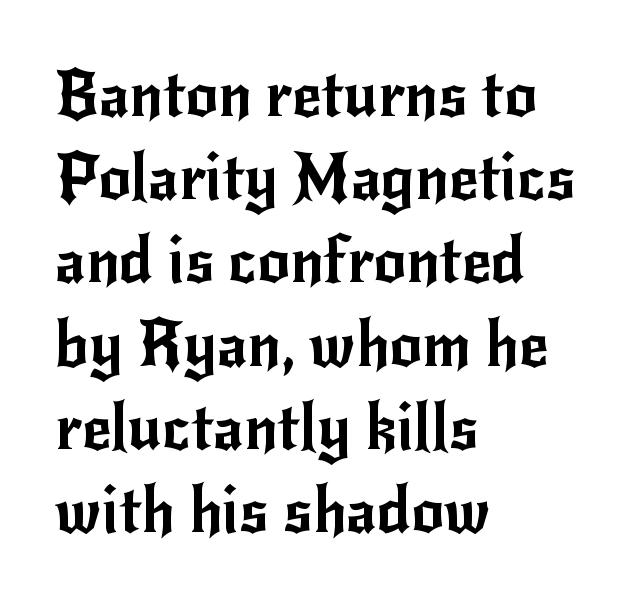
In terms of leading, this rendering sits right in the middle. Posture: vertical. Letterform terminals end flat and unadorned throughout the passage. A typesetter would call this proportional, since set widths differ per character. Teacher's note: observe the even left margin — that is flush-left alignment. The specimen omits any rule beneath the text block's lines.
